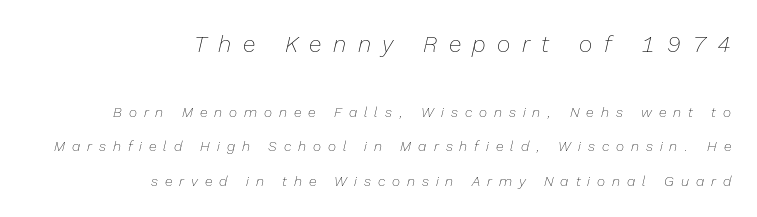
Q: Is the text bold? A: No.
Q: Is the text italic (slanted)? A: Yes, it leans right by about 13 degrees.
Q: Is the text underlined? A: No.
Q: How is the paragraph aligned? A: Right-aligned.
Q: Is the spacing between letters normal or unusually wide? A: Unusually wide.
Q: Is the spacing between lines tight, normal or loose? A: Loose.
Q: Which block of text is set in a larger size, the first (top) or the second (bottom)? A: The first (top) one.
